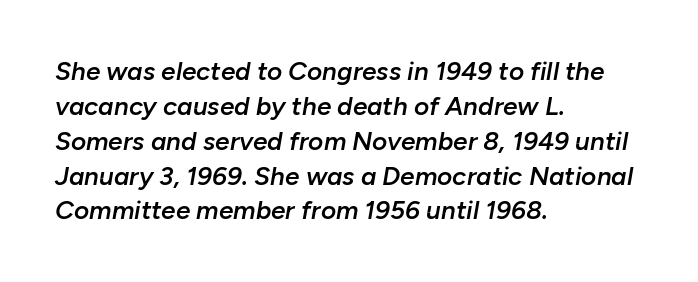
{"italic": "yes", "lean": "right", "slant_degrees": 10, "bold": "semi", "underline": "no", "align": "left", "line_spacing": "normal", "line_spacing_ratio": 1.34, "letter_spacing": "normal", "letter_spacing_em": 0.0, "glyph_px": 26}
